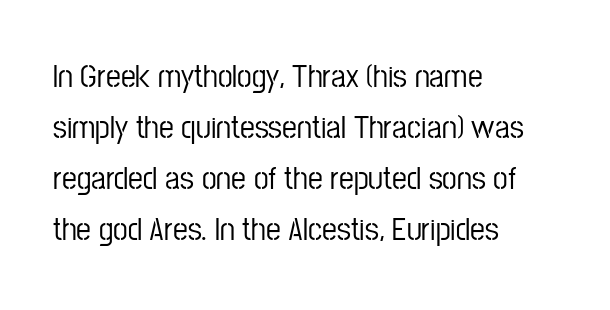
The image shows 33 px condensed sans-serif type, upright; set left-aligned, normal line spacing (1.55x), normal letter spacing, not underlined; low stroke contrast and a medium x-height.
